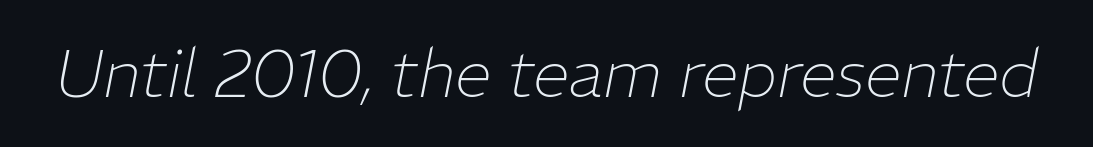
In terms of posture, this sample is oblique. Students, note that the glyphs here touch the page at normal intervals. Lines of text with bare space underneath. Unbolded letterforms with no extra heft. Do the characters align in a grid? No, the font is proportional.
